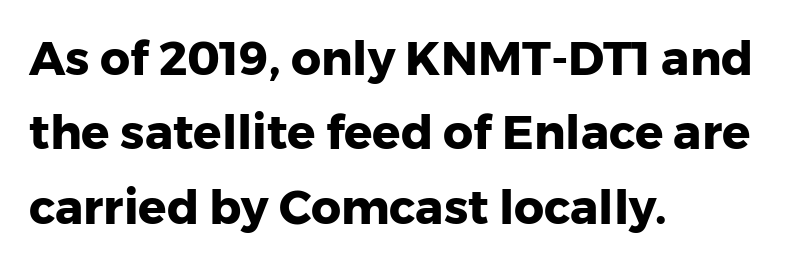
Q: Is the text bold? A: Yes.
Q: Is the text italic (slanted)? A: No, it is upright.
Q: Is the typeface a serif or a sans-serif typeface? A: Sans-serif.
Q: Is the text underlined? A: No.
Q: How is the paragraph aligned? A: Left-aligned.
Q: Is the spacing between letters normal or unusually wide? A: Normal.
Q: Is the spacing between lines tight, normal or loose? A: Normal.
Q: Width (condensed, normal, or wide)? A: Normal.
Q: Stroke contrast? A: Low.
Q: x-height? A: Medium.
Q: Monospaced? A: No.
